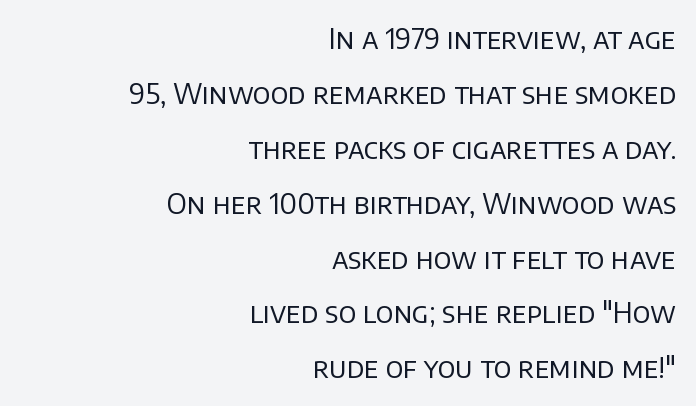
{"serif": "no", "italic": "no", "bold": "no", "weight": "regular", "width": "normal", "stroke_contrast": "low", "x_height": "large", "monospaced": "no", "underline": "no", "align": "right", "line_spacing": "loose", "line_spacing_ratio": 1.96, "letter_spacing": "normal", "letter_spacing_em": 0.0, "glyph_px": 28}
